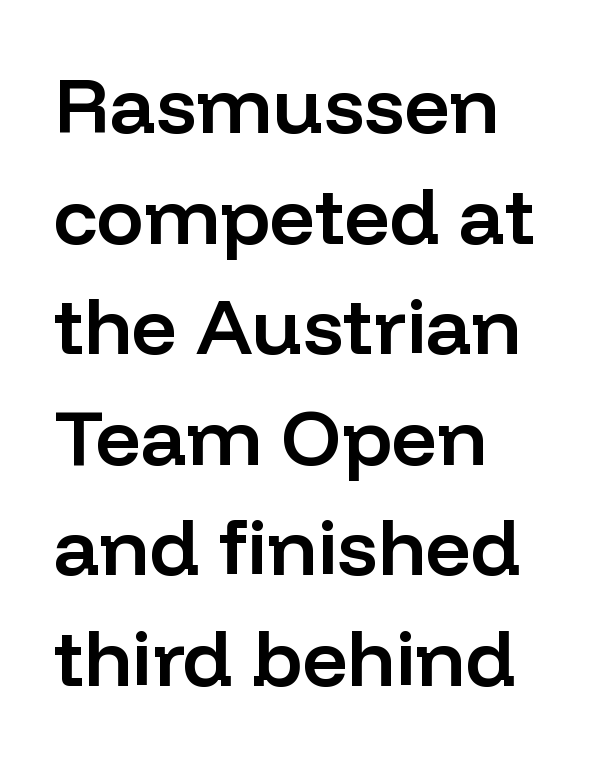
The image shows 79 px semibold sans-serif type, upright; set left-aligned, normal line spacing (1.4x), normal letter spacing, not underlined; low stroke contrast and a medium x-height.
